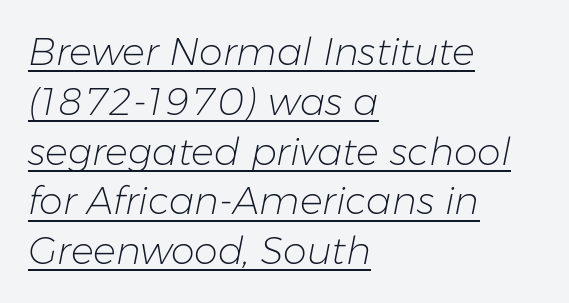
Q: Is the text bold? A: No.
Q: Is the text italic (slanted)? A: Yes, it leans right by about 11 degrees.
Q: Is the text underlined? A: Yes.
Q: How is the paragraph aligned? A: Left-aligned.
Q: Is the spacing between letters normal or unusually wide? A: Normal.
Q: Is the spacing between lines tight, normal or loose? A: Normal.
Q: Width (condensed, normal, or wide)? A: Normal.
Q: Stroke contrast? A: Low.
Q: x-height? A: Medium.
Q: Monospaced? A: No.
